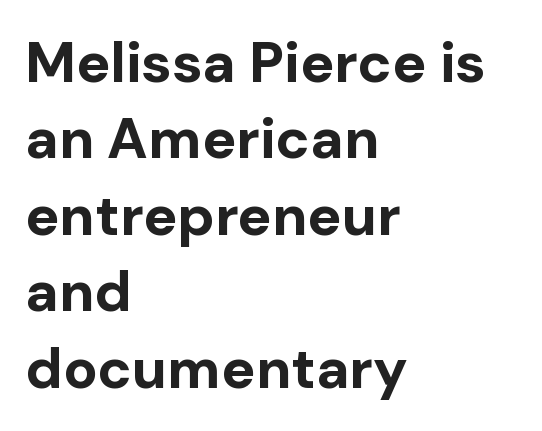
The image shows 57 px bold sans-serif type, upright; set left-aligned, normal line spacing (1.34x), normal letter spacing, not underlined; low stroke contrast and a medium x-height.
